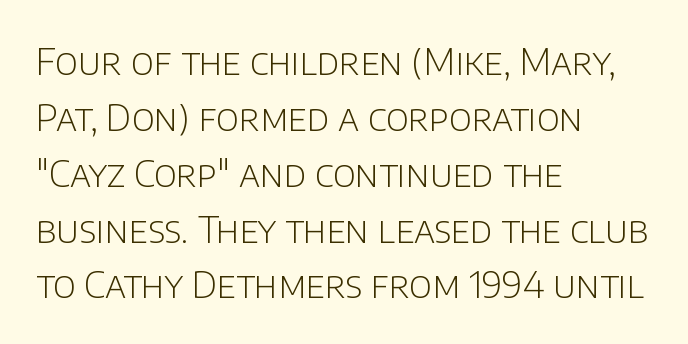
The image shows 37 px light sans-serif type, upright; set left-aligned, normal line spacing (1.51x), normal letter spacing, not underlined; low stroke contrast and a large x-height.
